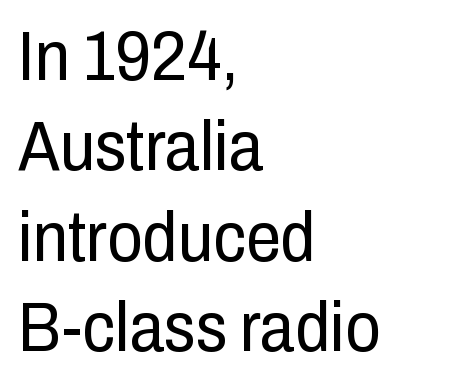
Q: Is the text bold? A: No.
Q: Is the text italic (slanted)? A: No, it is upright.
Q: Is the typeface a serif or a sans-serif typeface? A: Sans-serif.
Q: Is the text underlined? A: No.
Q: How is the paragraph aligned? A: Left-aligned.
Q: Is the spacing between letters normal or unusually wide? A: Normal.
Q: Is the spacing between lines tight, normal or loose? A: Normal.
Q: Width (condensed, normal, or wide)? A: Condensed.
Q: Stroke contrast? A: Low.
Q: x-height? A: Medium.
Q: Monospaced? A: No.
